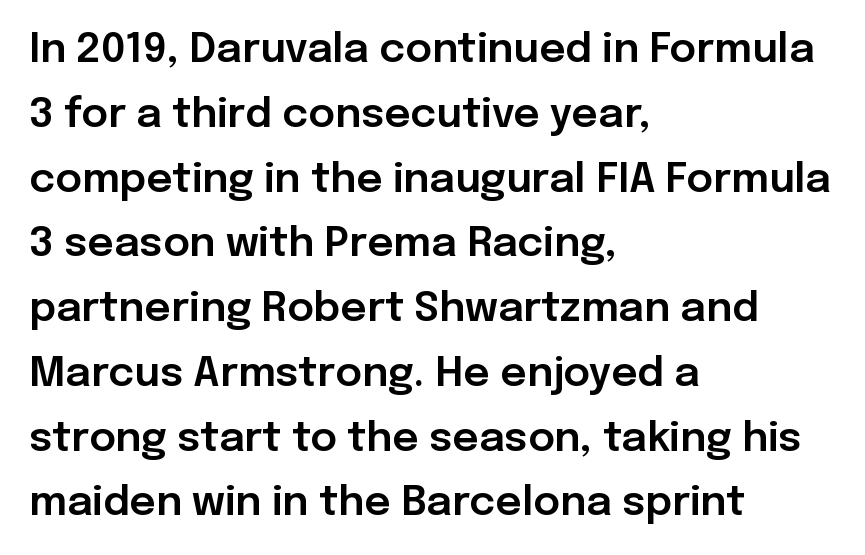
{"serif": "no", "italic": "no", "width": "normal", "stroke_contrast": "low", "x_height": "medium", "monospaced": "no", "underline": "no", "align": "left", "line_spacing": "normal", "line_spacing_ratio": 1.58, "letter_spacing": "normal", "letter_spacing_em": 0.0, "glyph_px": 41}
